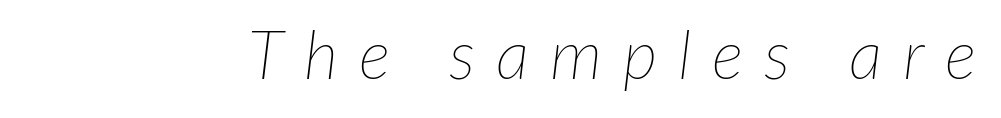
{"italic": "yes", "lean": "right", "slant_degrees": 7, "bold": "no", "weight": "thin", "width": "normal", "stroke_contrast": "low", "x_height": "medium", "monospaced": "no", "underline": "no", "letter_spacing": "wide", "letter_spacing_em": 0.31, "glyph_px": 67}
